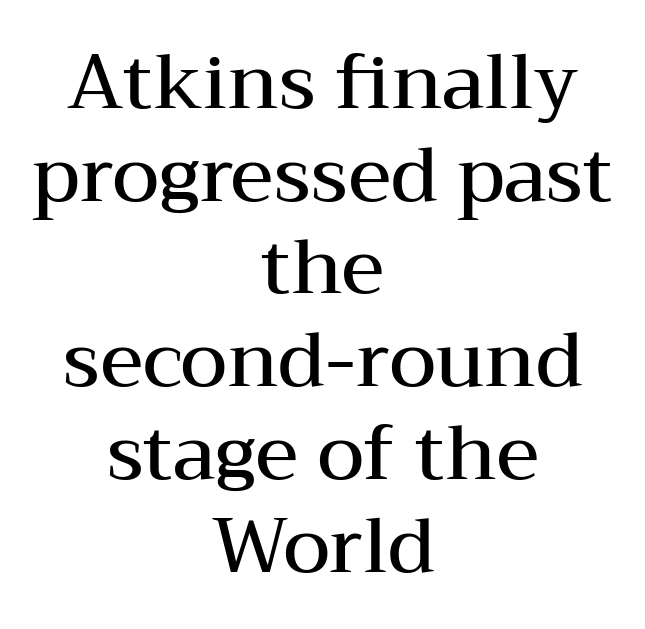
{"serif": "yes", "italic": "no", "bold": "semi", "weight": "semibold", "width": "wide", "stroke_contrast": "medium", "x_height": "medium", "monospaced": "no", "underline": "no", "align": "center", "line_spacing_ratio": 1.22, "letter_spacing": "normal", "letter_spacing_em": 0.0, "glyph_px": 76}
